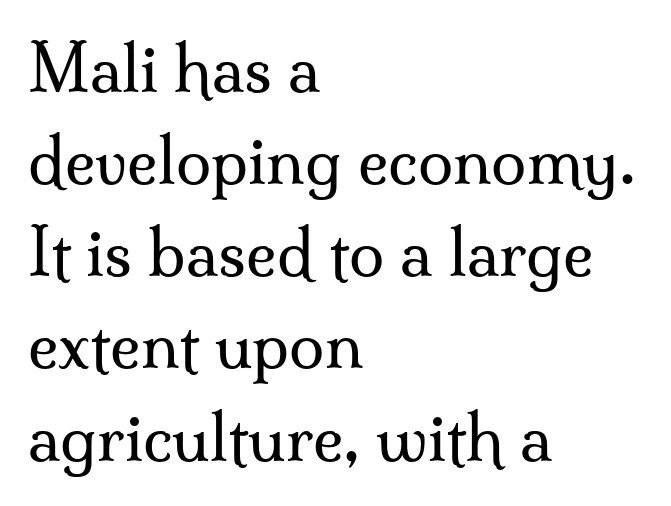
The image shows 64 px regular-weight serif type, upright; set left-aligned, normal line spacing (1.44x), normal letter spacing, not underlined; medium stroke contrast and a small x-height.
